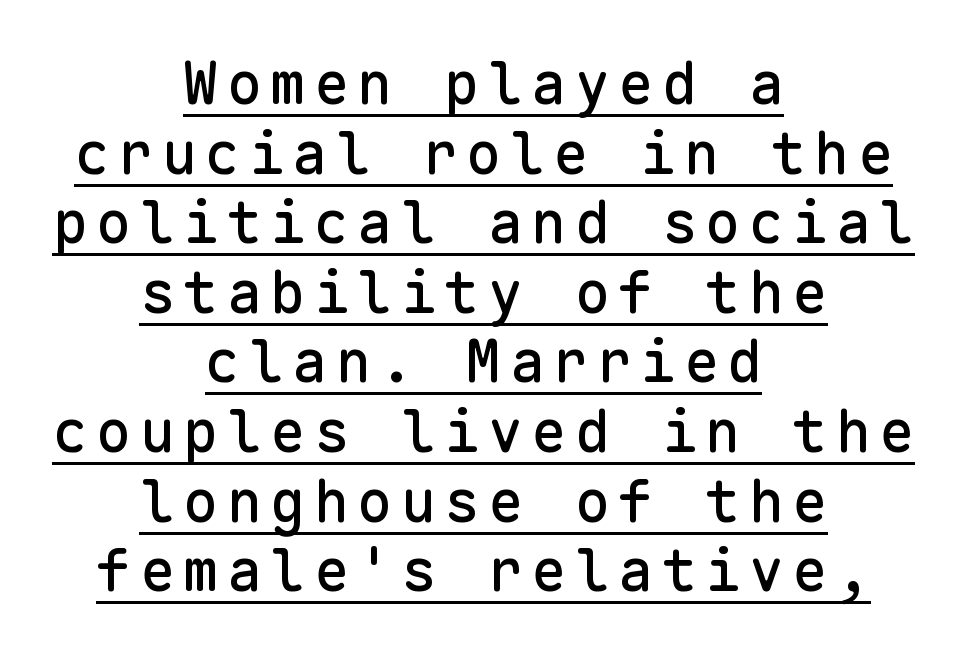
The image shows 58 px sans-serif type, upright, monospaced; set centered, line spacing 1.2x, underlined; low stroke contrast and a medium x-height.
